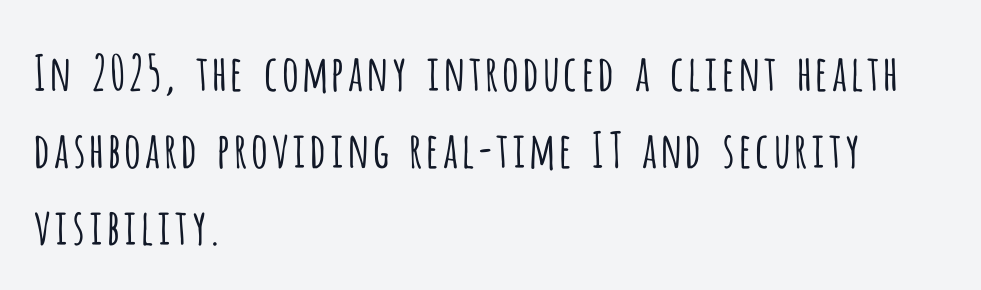
{"serif": "no", "italic": "no", "bold": "no", "weight": "light", "width": "condensed", "stroke_contrast": "low", "x_height": "large", "monospaced": "no", "underline": "no", "align": "left", "line_spacing": "normal", "line_spacing_ratio": 1.57, "letter_spacing": "normal", "letter_spacing_em": 0.0, "glyph_px": 49}
